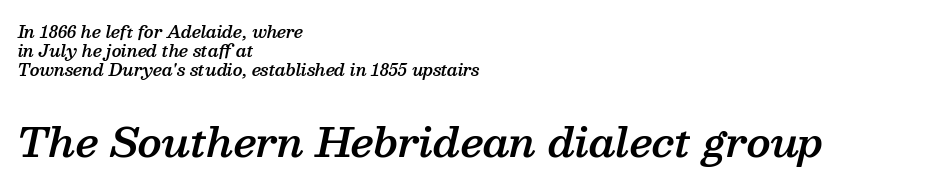
{"serif": "yes", "italic": "yes", "lean": "right", "slant_degrees": 13, "bold": "semi", "weight": "semibold", "width": "normal", "stroke_contrast": "medium", "x_height": "medium", "monospaced": "no", "underline": "no", "align": "left", "line_spacing_ratio": 1.18, "letter_spacing": "normal", "letter_spacing_em": 0.0, "larger_block": "second", "size_ratio": 2.5, "glyph_px": 40}
